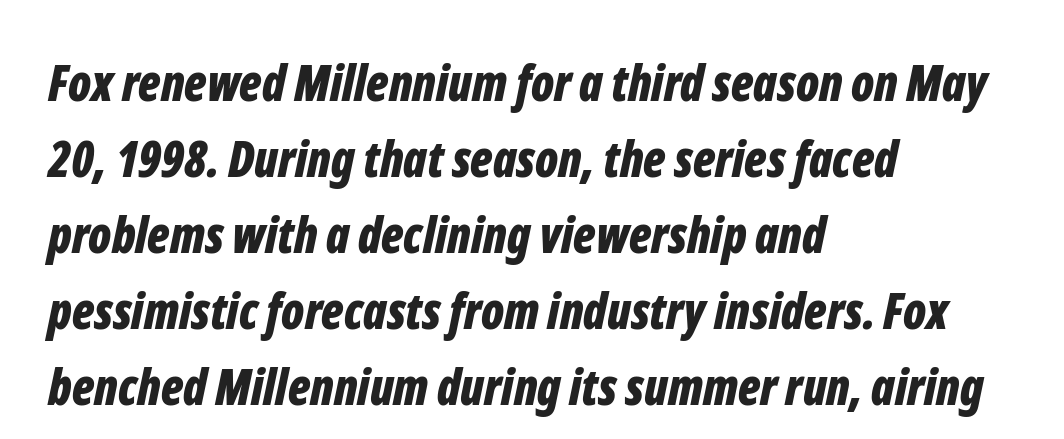
The image shows 49 px bold, condensed type, italic (leaning right); set left-aligned, normal line spacing (1.55x), normal letter spacing, not underlined; low stroke contrast and a medium x-height.
